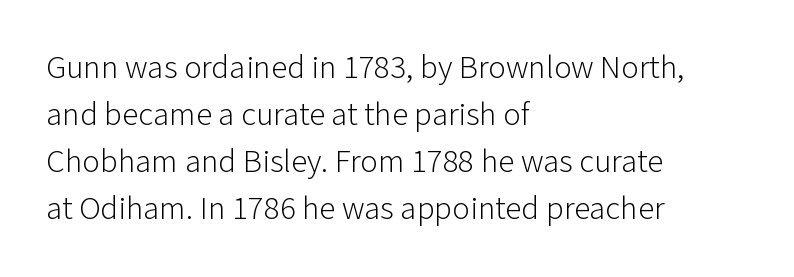
The image shows 33 px light sans-serif type, upright; set left-aligned, normal line spacing (1.42x), normal letter spacing, not underlined; low stroke contrast and a medium x-height.
